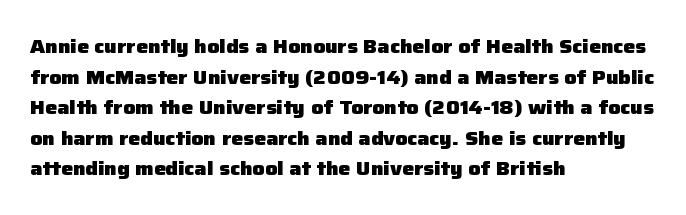
The image shows 20 px bold type, upright; set left-aligned, normal line spacing (1.53x), normal letter spacing, not underlined.
